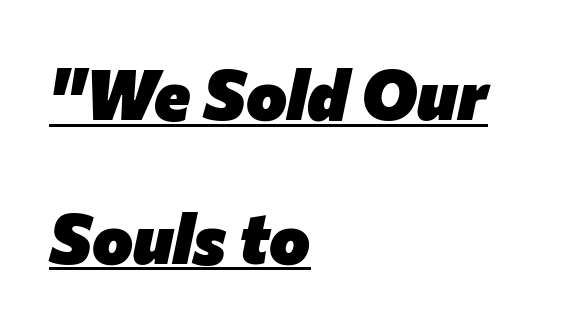
{"italic": "yes", "lean": "right", "slant_degrees": 12, "bold": "yes", "weight": "heavy", "width": "normal", "stroke_contrast": "low", "x_height": "medium", "monospaced": "no", "underline": "yes", "align": "left", "line_spacing": "loose", "line_spacing_ratio": 2.08, "letter_spacing": "normal", "letter_spacing_em": 0.0, "glyph_px": 69}
